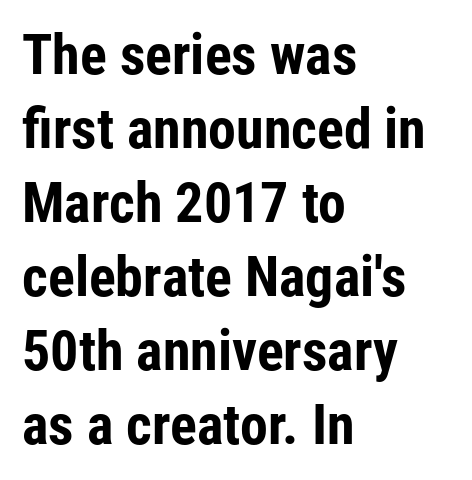
The image shows 56 px bold, condensed sans-serif type, upright; set left-aligned, normal line spacing (1.32x), normal letter spacing, not underlined; low stroke contrast and a medium x-height.
